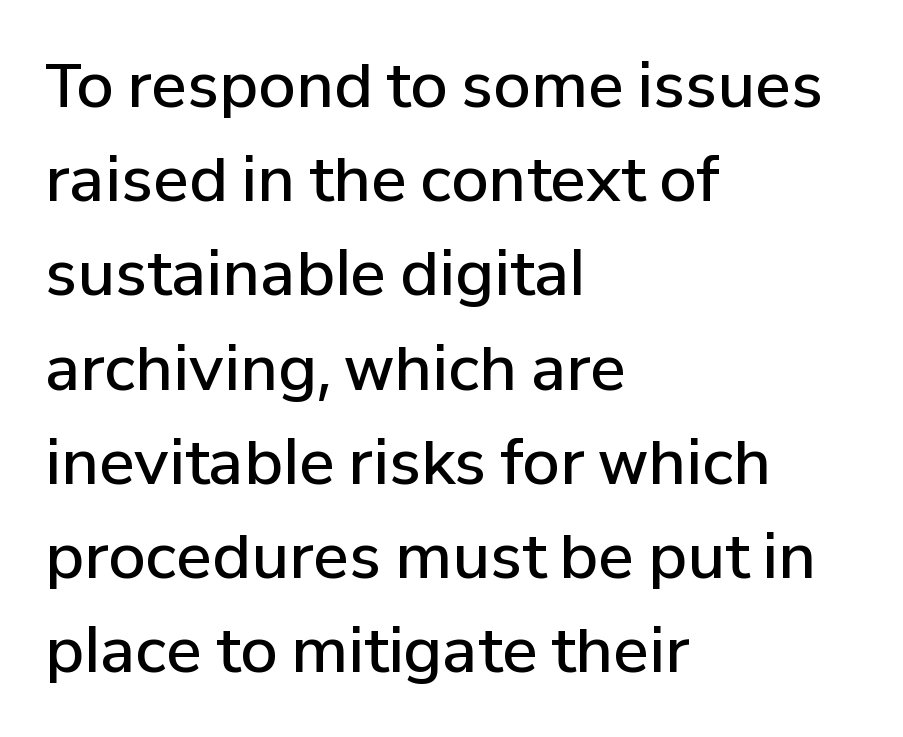
Spacing verdict: proportional, widths tailored to each character. This rendering leaves character spacing at its baseline value. A sans-serif font was chosen for this passage. When letters stand straight like this, we call the style roman or upright. These words are printed semibold, heavier than regular yet not bold. The rendering uses a moderate line-height, typical for paragraphs.
